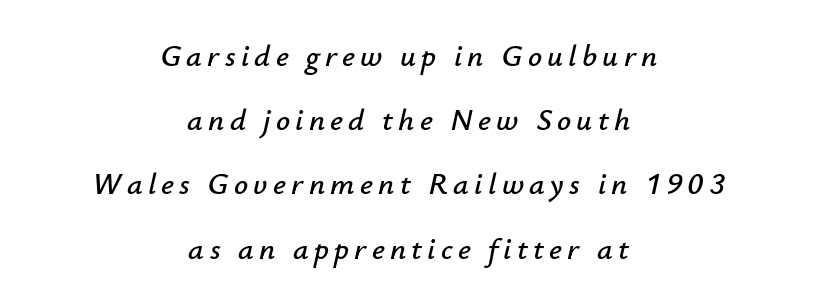
The image shows 31 px text type, italic (leaning right); set centered, loose line spacing (2.07x), not underlined; low stroke contrast and a small x-height.
